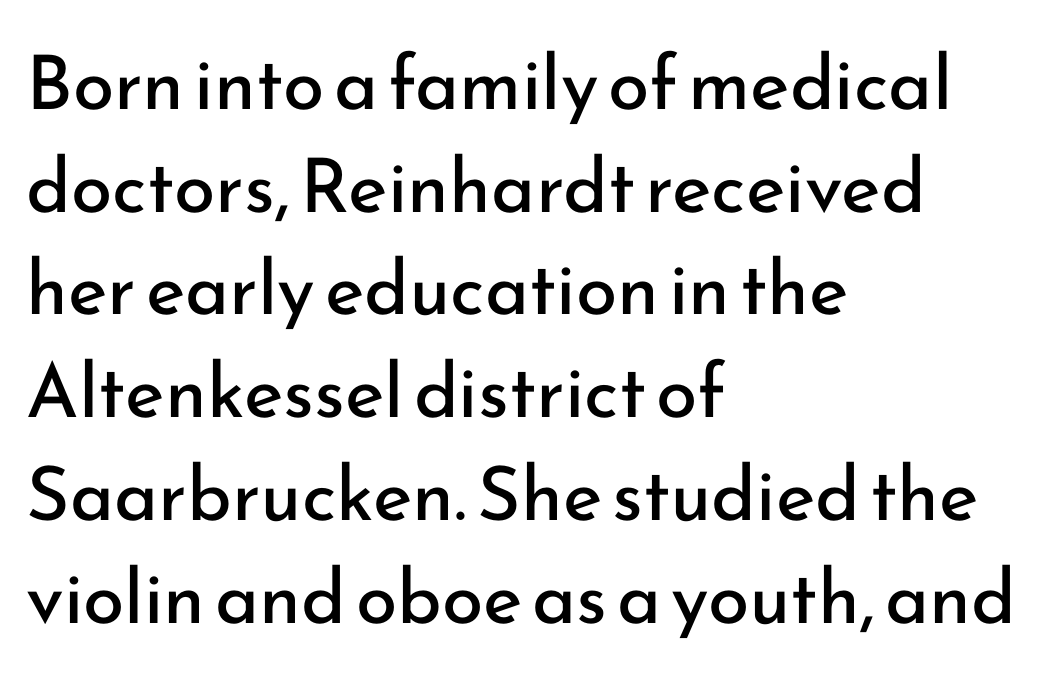
{"serif": "no", "italic": "no", "bold": "no", "weight": "regular", "width": "normal", "stroke_contrast": "low", "x_height": "small", "monospaced": "no", "underline": "no", "align": "left", "line_spacing": "normal", "line_spacing_ratio": 1.37, "letter_spacing": "normal", "letter_spacing_em": 0.0, "glyph_px": 75}
